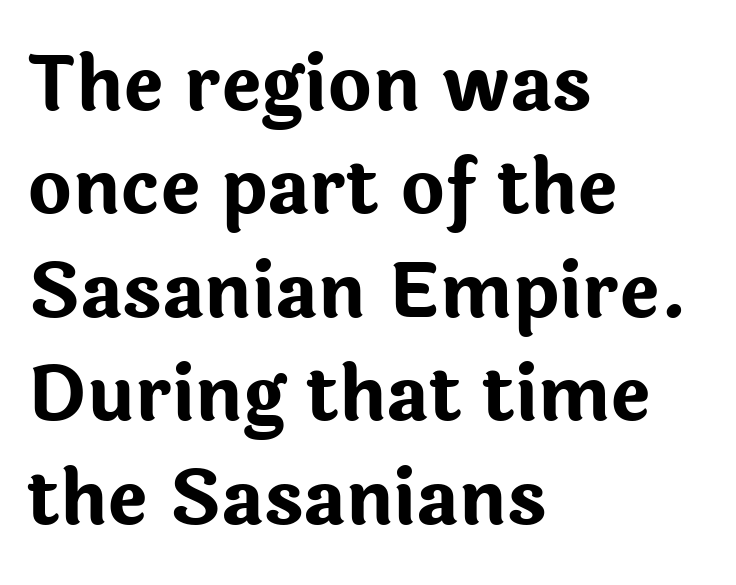
Q: Is the text bold? A: Yes.
Q: Is the text italic (slanted)? A: No, it is upright.
Q: Is the typeface a serif or a sans-serif typeface? A: Sans-serif.
Q: Is the text underlined? A: No.
Q: How is the paragraph aligned? A: Left-aligned.
Q: Is the spacing between letters normal or unusually wide? A: Normal.
Q: Is the spacing between lines tight, normal or loose? A: Normal.
Q: Width (condensed, normal, or wide)? A: Normal.
Q: Stroke contrast? A: Low.
Q: x-height? A: Medium.
Q: Monospaced? A: No.
